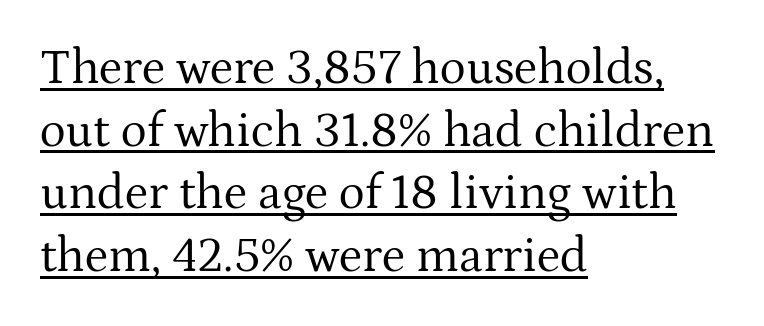
No chunkiness to these letters — they're not bold. Do the letters lean? They stand straight. Short and long lines alike share a common starting point at left. The lines sit at an ordinary, default distance from one another.
